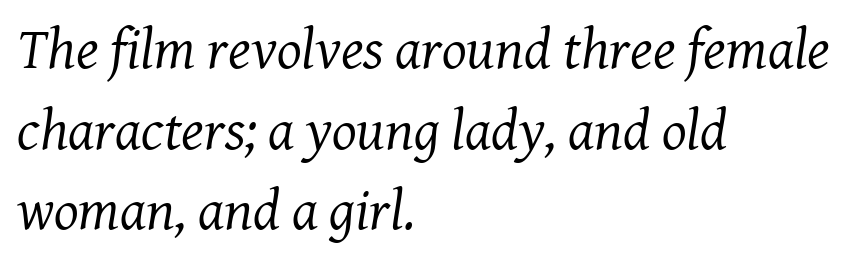
Q: Is the text bold? A: No.
Q: Is the text italic (slanted)? A: Yes, it leans right by about 8 degrees.
Q: Is the typeface a serif or a sans-serif typeface? A: Serif.
Q: Is the text underlined? A: No.
Q: How is the paragraph aligned? A: Left-aligned.
Q: Is the spacing between letters normal or unusually wide? A: Normal.
Q: Is the spacing between lines tight, normal or loose? A: Normal.
Q: Width (condensed, normal, or wide)? A: Normal.
Q: Stroke contrast? A: Medium.
Q: x-height? A: Medium.
Q: Monospaced? A: No.
